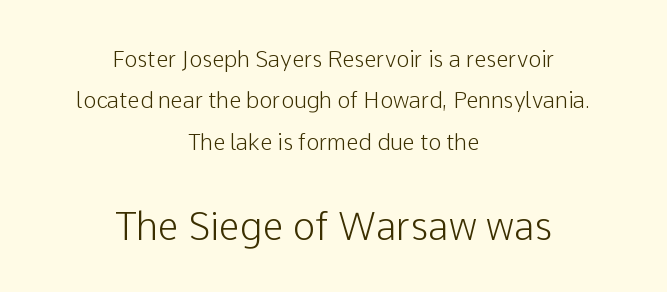
Does the bottom block carry the larger type? Yes, it does. Casual observation: everything's sitting right in the middle. The letters advance in unequal steps, a hallmark of proportional type. Check where the strokes stop: nothing finishes them off — pure sans.
